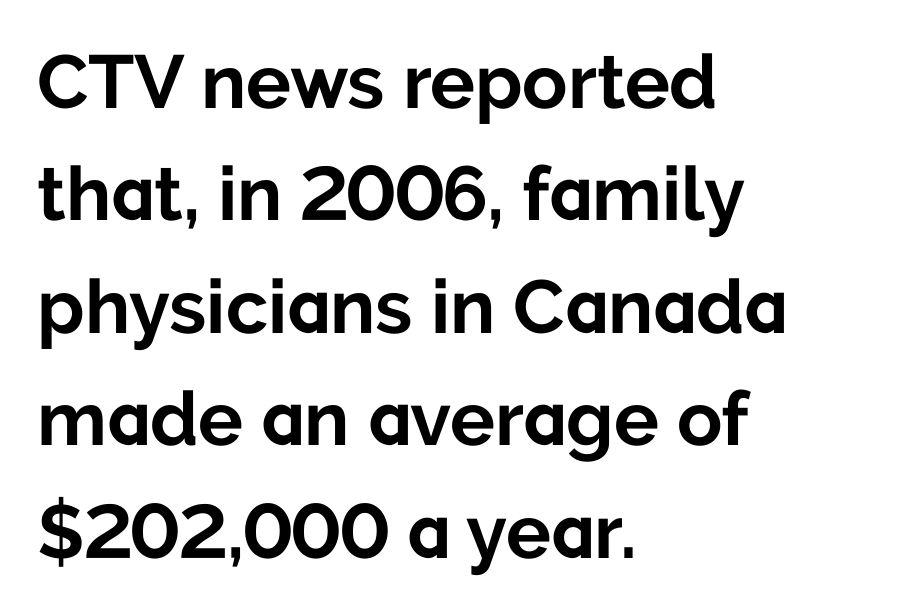
Q: Is the text bold? A: Yes.
Q: Is the text italic (slanted)? A: No, it is upright.
Q: Is the typeface a serif or a sans-serif typeface? A: Sans-serif.
Q: Is the text underlined? A: No.
Q: How is the paragraph aligned? A: Left-aligned.
Q: Is the spacing between letters normal or unusually wide? A: Normal.
Q: Is the spacing between lines tight, normal or loose? A: Normal.
Q: Width (condensed, normal, or wide)? A: Normal.
Q: Stroke contrast? A: Low.
Q: x-height? A: Medium.
Q: Monospaced? A: No.
